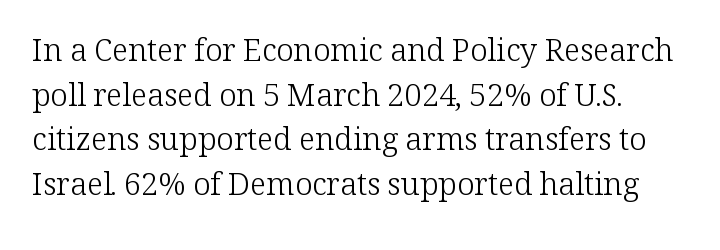
To sum up the face: it has serifs. Which margin do the lines hug? The left one — the right edge is uneven. The strokes are not fattened; the text isn't bold. These lines were composed using upright roman letters. Students, note that the glyphs here touch the page at normal intervals.
